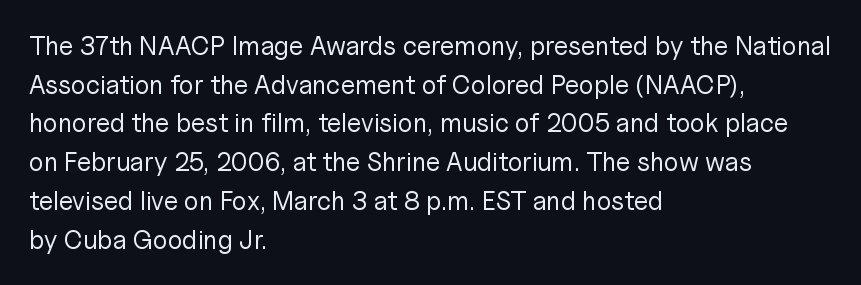
Q: Is the text bold? A: No.
Q: Is the text italic (slanted)? A: No, it is upright.
Q: Is the text underlined? A: No.
Q: How is the paragraph aligned? A: Left-aligned.
Q: Is the spacing between letters normal or unusually wide? A: Normal.
Q: Is the spacing between lines tight, normal or loose? A: Normal.
